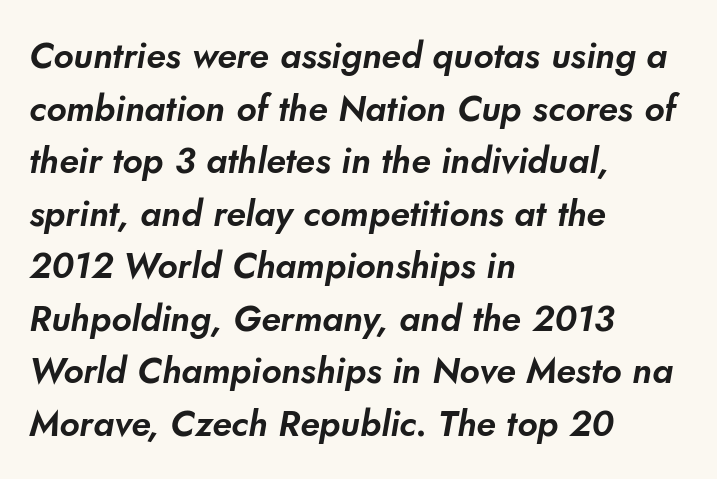
{"serif": "no", "width": "normal", "stroke_contrast": "low", "x_height": "small", "monospaced": "no", "underline": "no", "align": "left", "line_spacing": "normal", "line_spacing_ratio": 1.46, "letter_spacing": "normal", "letter_spacing_em": 0.0, "glyph_px": 36}
